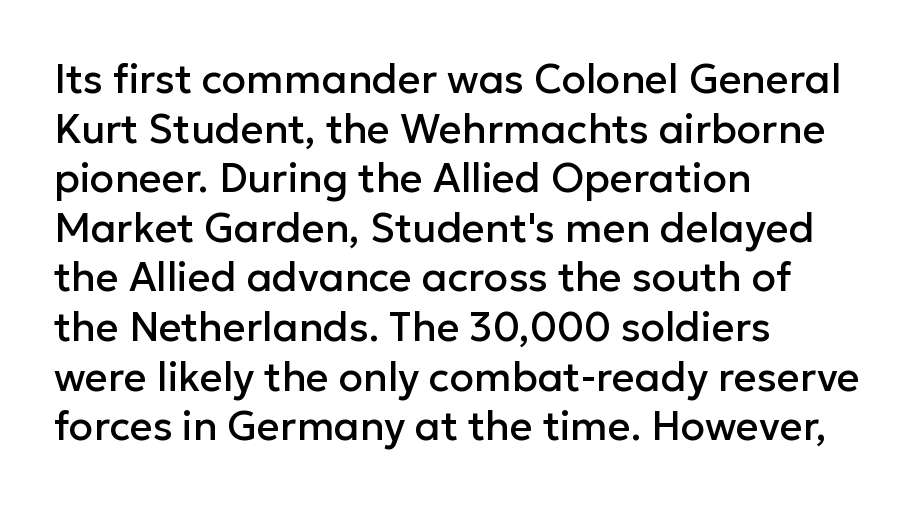
Q: Is the text italic (slanted)? A: No, it is upright.
Q: Is the typeface a serif or a sans-serif typeface? A: Sans-serif.
Q: Is the text underlined? A: No.
Q: How is the paragraph aligned? A: Left-aligned.
Q: Is the spacing between letters normal or unusually wide? A: Normal.
Q: Width (condensed, normal, or wide)? A: Normal.
Q: Stroke contrast? A: Low.
Q: x-height? A: Medium.
Q: Monospaced? A: No.
